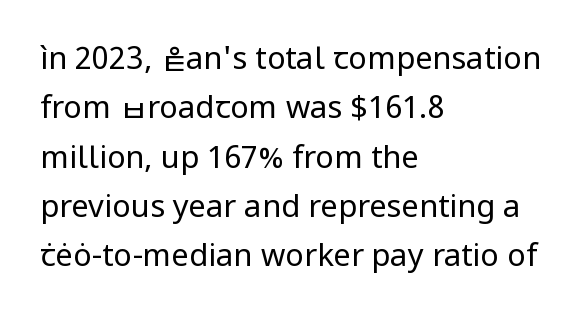
The image shows 31 px regular-weight sans-serif type, upright; set left-aligned, normal line spacing (1.59x), normal letter spacing, not underlined; low stroke contrast and a medium x-height.
